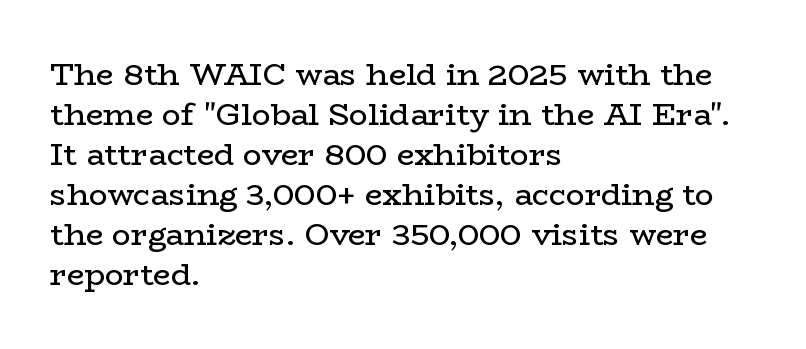
The image shows 31 px regular-weight, wide serif type, upright; set left-aligned, normal line spacing (1.29x), normal letter spacing, not underlined; low stroke contrast and a medium x-height.
